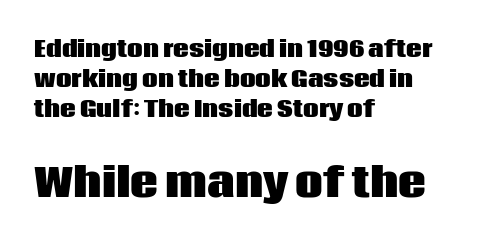
Q: Is the text bold? A: Yes.
Q: Is the text italic (slanted)? A: No, it is upright.
Q: Is the typeface a serif or a sans-serif typeface? A: Sans-serif.
Q: Is the text underlined? A: No.
Q: How is the paragraph aligned? A: Left-aligned.
Q: Is the spacing between letters normal or unusually wide? A: Normal.
Q: Is the spacing between lines tight, normal or loose? A: Normal.
Q: Which block of text is set in a larger size, the first (top) or the second (bottom)? A: The second (bottom) one.
Q: Width (condensed, normal, or wide)? A: Normal.
Q: Stroke contrast? A: Low.
Q: x-height? A: Large.
Q: Monospaced? A: No.
